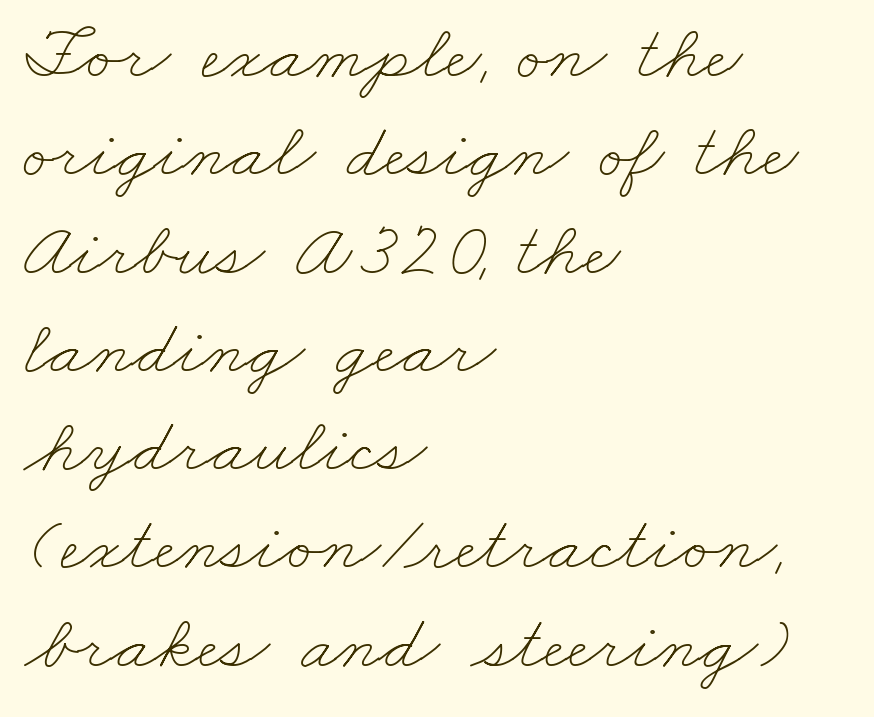
Q: Is the text bold? A: No.
Q: Is the text underlined? A: No.
Q: How is the paragraph aligned? A: Left-aligned.
Q: Is the spacing between letters normal or unusually wide? A: Normal.
Q: Is the spacing between lines tight, normal or loose? A: Normal.
Q: Width (condensed, normal, or wide)? A: Wide.
Q: Stroke contrast? A: Low.
Q: x-height? A: Small.
Q: Monospaced? A: No.
